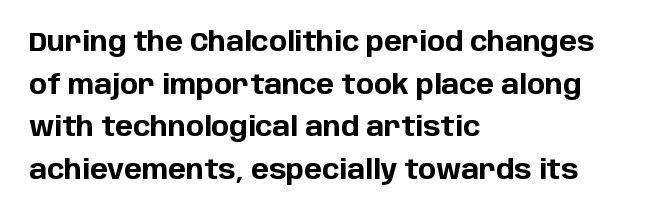
Q: Is the text bold? A: Yes.
Q: Is the text italic (slanted)? A: No, it is upright.
Q: Is the text underlined? A: No.
Q: How is the paragraph aligned? A: Left-aligned.
Q: Is the spacing between letters normal or unusually wide? A: Normal.
Q: Is the spacing between lines tight, normal or loose? A: Normal.
